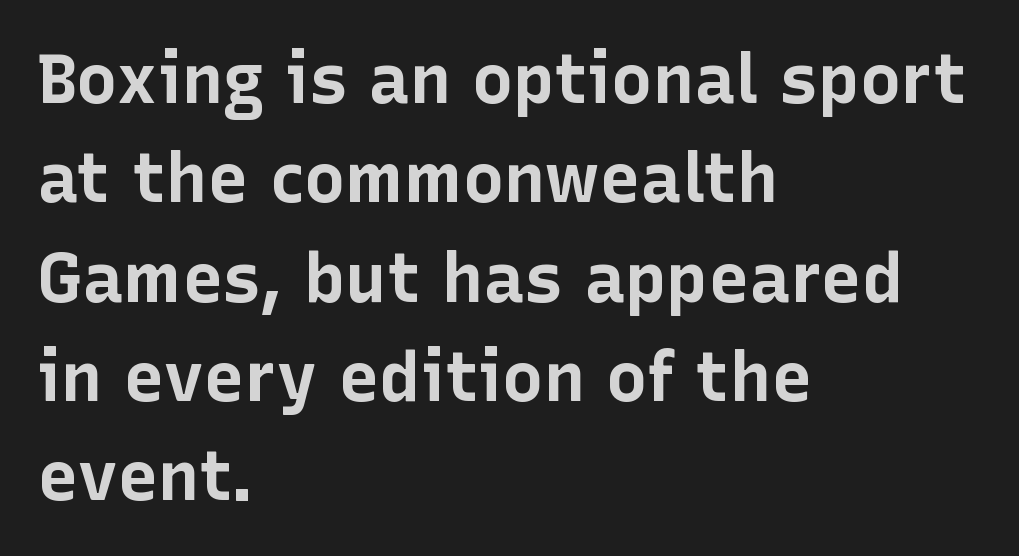
{"serif": "no", "italic": "no", "bold": "yes", "weight": "bold", "width": "normal", "stroke_contrast": "low", "x_height": "medium", "monospaced": "no", "underline": "no", "align": "left", "line_spacing": "normal", "line_spacing_ratio": 1.44, "letter_spacing": "normal", "letter_spacing_em": 0.0, "glyph_px": 69}
